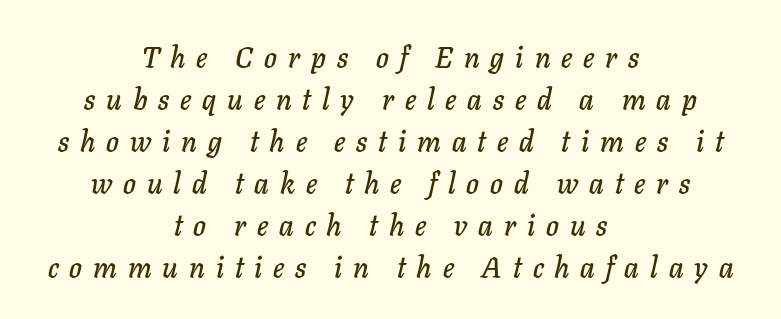
Q: Is the text italic (slanted)? A: Yes, it leans right by about 11 degrees.
Q: Is the text underlined? A: No.
Q: How is the paragraph aligned? A: Centered.
Q: Is the spacing between letters normal or unusually wide? A: Unusually wide.
Q: Is the spacing between lines tight, normal or loose? A: Normal.
Q: Width (condensed, normal, or wide)? A: Normal.
Q: Stroke contrast? A: Low.
Q: x-height? A: Medium.
Q: Monospaced? A: No.
